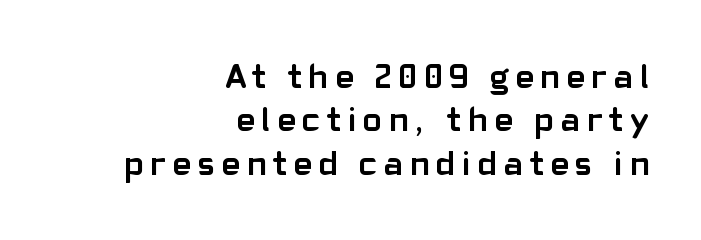
Q: Is the text bold? A: Yes.
Q: Is the text italic (slanted)? A: No, it is upright.
Q: Is the typeface a serif or a sans-serif typeface? A: Sans-serif.
Q: Is the text underlined? A: No.
Q: How is the paragraph aligned? A: Right-aligned.
Q: Is the spacing between letters normal or unusually wide? A: Unusually wide.
Q: Width (condensed, normal, or wide)? A: Normal.
Q: Stroke contrast? A: Low.
Q: x-height? A: Medium.
Q: Monospaced? A: No.
